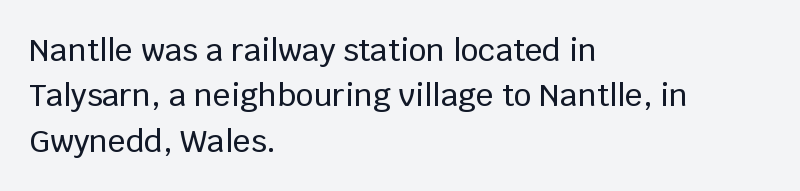
{"serif": "no", "italic": "no", "width": "normal", "stroke_contrast": "low", "x_height": "large", "monospaced": "no", "underline": "no", "align": "left", "line_spacing": "normal", "line_spacing_ratio": 1.46, "letter_spacing": "normal", "letter_spacing_em": 0.0, "glyph_px": 31}
